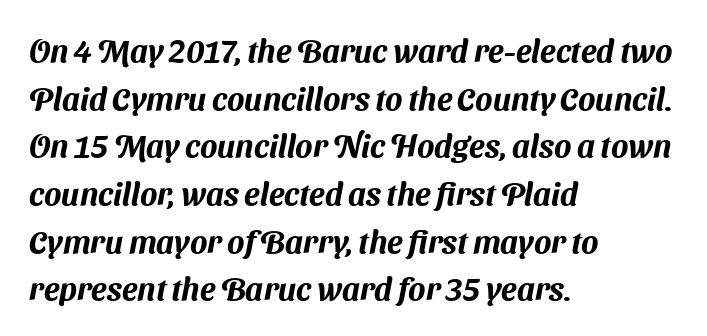
Baseline-to-baseline distance is the conventional proportion of letter height. The rag falls on the right side of this text block. Does the type have serifs? No, each stem ends abruptly. Look at the tracking — it's just the regular setting, nothing added.
